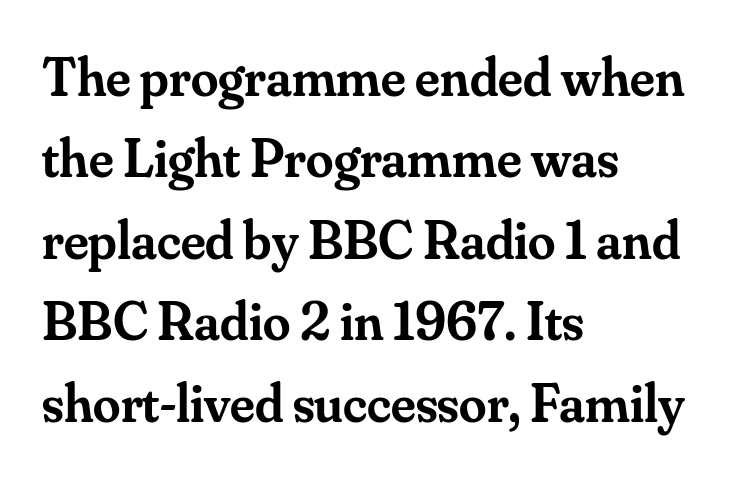
The image shows 55 px semibold serif type, upright; set left-aligned, normal line spacing (1.48x), normal letter spacing, not underlined; medium stroke contrast and a small x-height.
